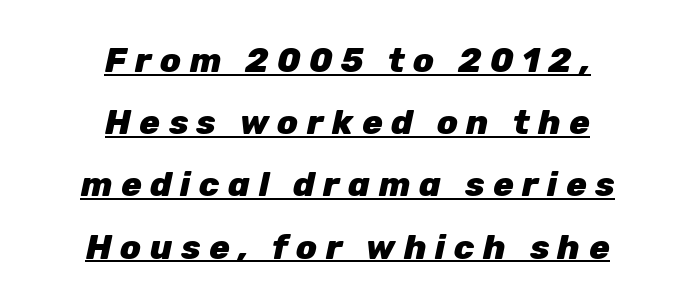
{"italic": "yes", "lean": "right", "slant_degrees": 12, "bold": "yes", "weight": "heavy", "width": "normal", "stroke_contrast": "low", "x_height": "medium", "monospaced": "no", "underline": "yes", "align": "center", "line_spacing_ratio": 1.83, "letter_spacing": "wide", "letter_spacing_em": 0.25, "glyph_px": 34}
